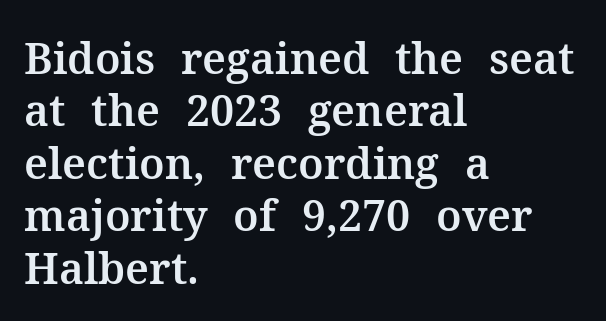
The image shows 43 px serif type, upright; set left-aligned, line spacing 1.22x, normal letter spacing, not underlined; medium stroke contrast and a medium x-height.
